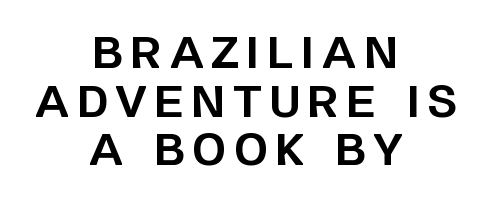
Q: Is the text bold? A: Yes.
Q: Is the text italic (slanted)? A: No, it is upright.
Q: Is the typeface a serif or a sans-serif typeface? A: Sans-serif.
Q: Is the text underlined? A: No.
Q: How is the paragraph aligned? A: Centered.
Q: Is the spacing between lines tight, normal or loose? A: Tight.
Q: Width (condensed, normal, or wide)? A: Normal.
Q: Stroke contrast? A: Low.
Q: x-height? A: Large.
Q: Monospaced? A: No.
